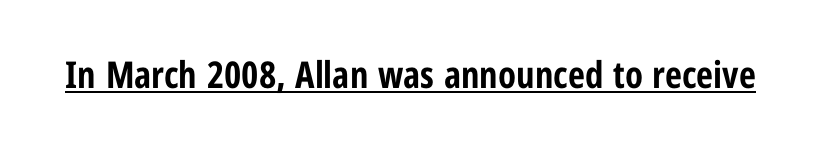
The letters carry no serifs — their stems end cleanly without finishing strokes. In terms of posture, this sample is upright. Looks like someone drew a line under every word here. Character widths vary here, with narrow letters taking less room than wide ones. The strokes are fattened all the way to bold. No extra tracking has been applied to these lines.
